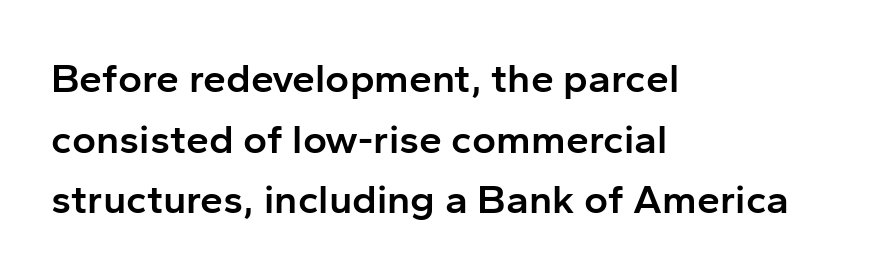
{"serif": "no", "italic": "no", "bold": "semi", "weight": "semibold", "width": "normal", "stroke_contrast": "low", "x_height": "medium", "monospaced": "no", "underline": "no", "align": "left", "line_spacing": "normal", "line_spacing_ratio": 1.48, "letter_spacing": "normal", "letter_spacing_em": 0.0, "glyph_px": 41}
